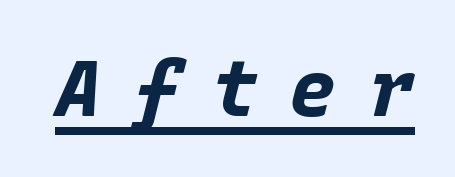
The image shows 78 px bold type, italic (leaning right), monospaced; set unusually wide letter spacing (+0.4 em), underlined; low stroke contrast and a large x-height.
